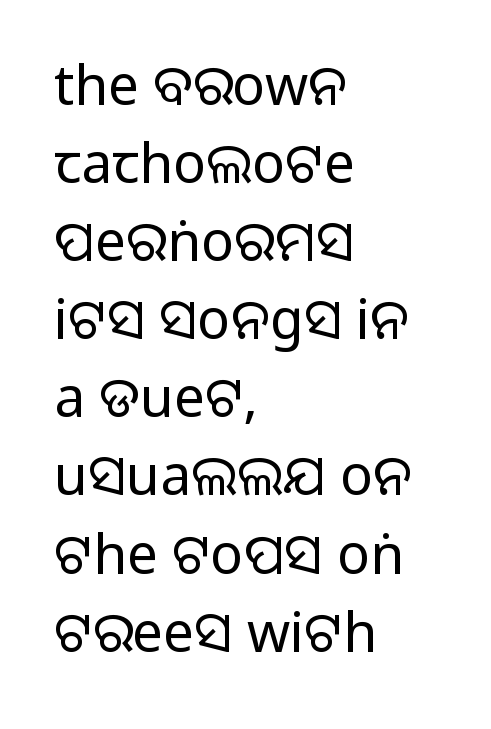
Q: Is the text bold? A: No.
Q: Is the text italic (slanted)? A: No, it is upright.
Q: Is the typeface a serif or a sans-serif typeface? A: Sans-serif.
Q: Is the text underlined? A: No.
Q: How is the paragraph aligned? A: Left-aligned.
Q: Is the spacing between letters normal or unusually wide? A: Normal.
Q: Is the spacing between lines tight, normal or loose? A: Normal.
Q: Width (condensed, normal, or wide)? A: Normal.
Q: Stroke contrast? A: Low.
Q: x-height? A: Large.
Q: Monospaced? A: No.
